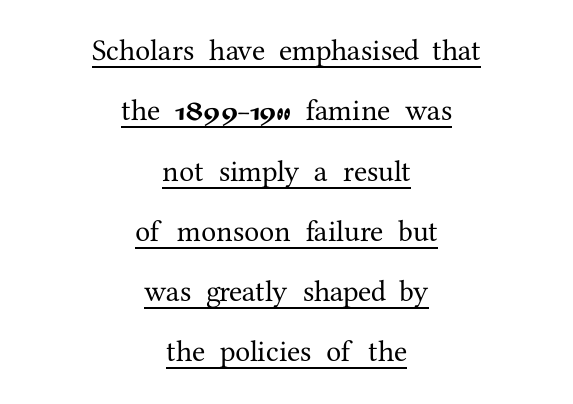
{"serif": "yes", "italic": "no", "width": "normal", "stroke_contrast": "medium", "x_height": "medium", "monospaced": "no", "underline": "yes", "align": "center", "line_spacing": "loose", "line_spacing_ratio": 2.01, "letter_spacing": "normal", "letter_spacing_em": 0.0, "glyph_px": 30}
